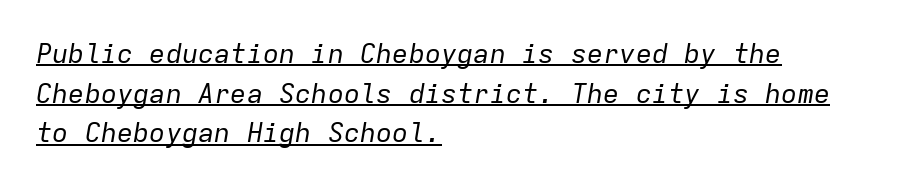
{"italic": "yes", "lean": "right", "slant_degrees": 9, "bold": "no", "underline": "yes", "align": "left", "line_spacing": "normal", "line_spacing_ratio": 1.47, "letter_spacing": "normal", "letter_spacing_em": 0.0, "glyph_px": 27}
